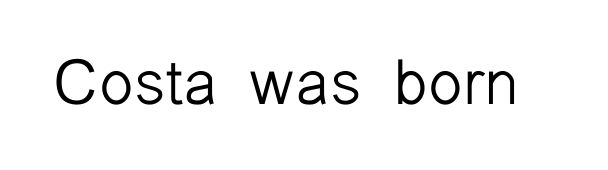
{"serif": "no", "italic": "no", "bold": "no", "weight": "light", "width": "normal", "stroke_contrast": "low", "x_height": "medium", "monospaced": "no", "underline": "no", "letter_spacing": "normal", "letter_spacing_em": 0.0, "glyph_px": 63}
